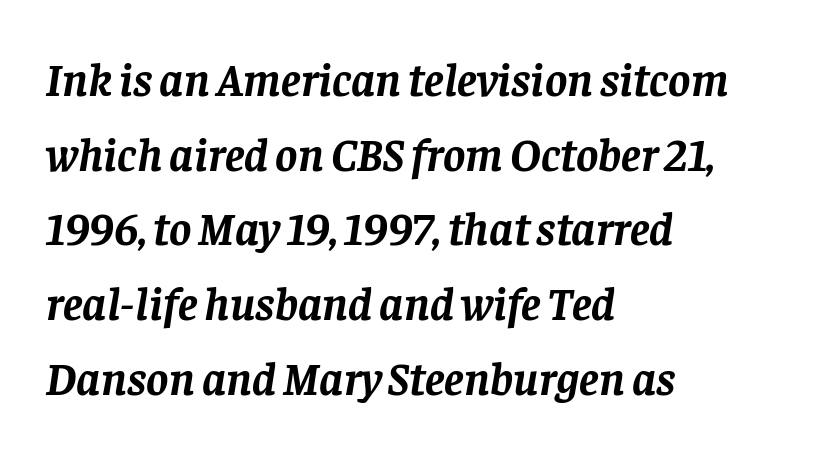
The image shows 47 px semibold serif type, italic (leaning right); set left-aligned, normal line spacing (1.59x), normal letter spacing, not underlined; low stroke contrast and a large x-height.
